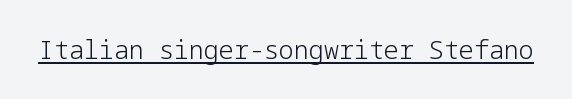
{"italic": "no", "bold": "no", "underline": "yes", "letter_spacing": "normal", "letter_spacing_em": 0.0, "glyph_px": 25}
